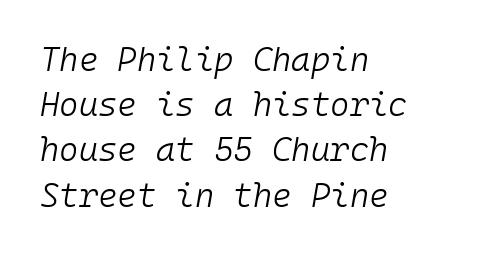
The image shows 33 px light type, italic (leaning right), monospaced; set left-aligned, normal line spacing (1.37x), normal letter spacing, not underlined; low stroke contrast and a medium x-height.
